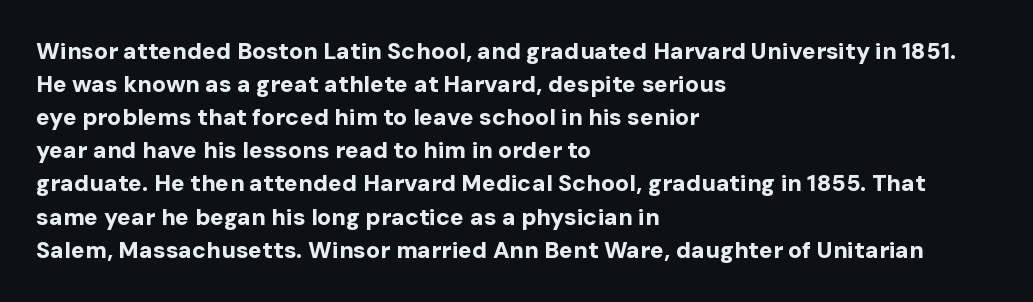
Q: Is the text bold? A: Yes.
Q: Is the text italic (slanted)? A: No, it is upright.
Q: Is the text underlined? A: No.
Q: How is the paragraph aligned? A: Left-aligned.
Q: Is the spacing between letters normal or unusually wide? A: Normal.
Q: Is the spacing between lines tight, normal or loose? A: Normal.
